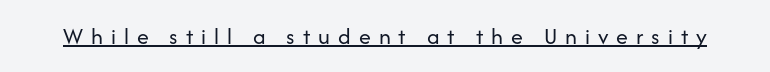
{"italic": "no", "bold": "no", "underline": "yes", "letter_spacing": "wide", "letter_spacing_em": 0.33, "glyph_px": 24}
